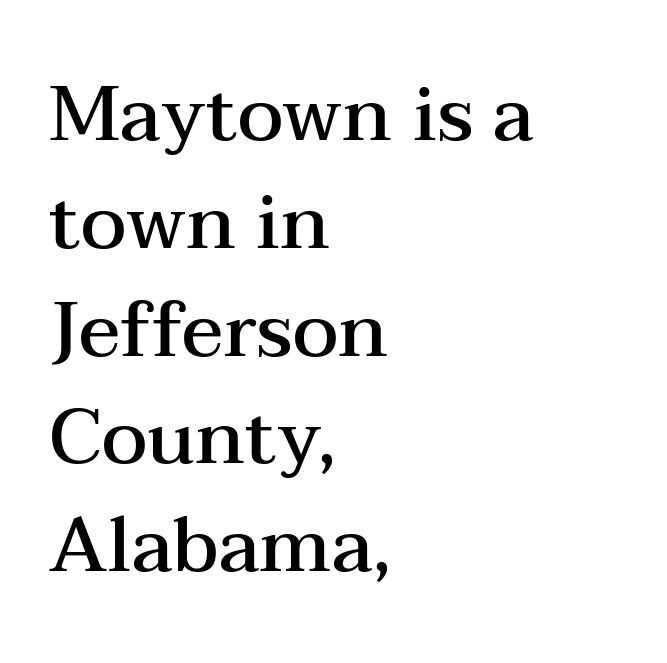
The image shows 77 px semibold, wide serif type, upright; set left-aligned, normal line spacing (1.4x), normal letter spacing, not underlined; medium stroke contrast and a medium x-height.
